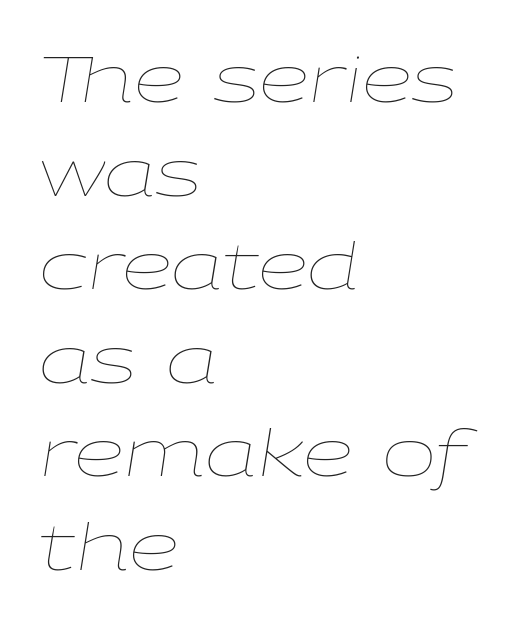
{"italic": "yes", "lean": "right", "slant_degrees": 9, "bold": "no", "weight": "thin", "width": "wide", "stroke_contrast": "low", "x_height": "medium", "monospaced": "no", "underline": "no", "align": "left", "line_spacing": "normal", "line_spacing_ratio": 1.44, "letter_spacing": "normal", "letter_spacing_em": 0.0, "glyph_px": 65}
